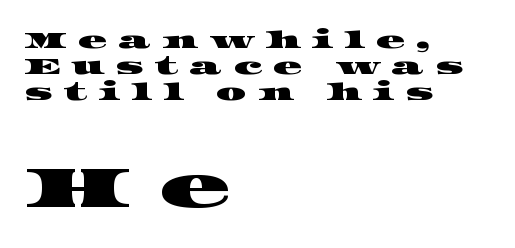
Q: Is the typeface a serif or a sans-serif typeface? A: Serif.
Q: Is the text underlined? A: No.
Q: How is the paragraph aligned? A: Left-aligned.
Q: Is the spacing between letters normal or unusually wide? A: Unusually wide.
Q: Is the spacing between lines tight, normal or loose? A: Tight.
Q: Which block of text is set in a larger size, the first (top) or the second (bottom)? A: The second (bottom) one.
Q: Width (condensed, normal, or wide)? A: Wide.
Q: Stroke contrast? A: High.
Q: x-height? A: Large.
Q: Monospaced? A: No.
